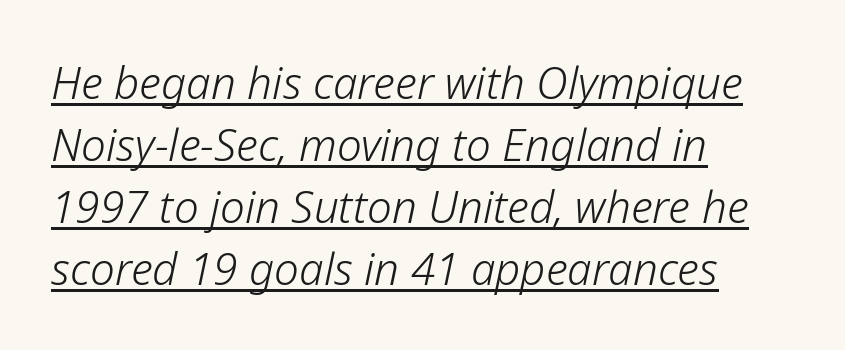
No extra ink here — the face is not bold. Look at the tracking — it's just the regular setting, nothing added. Students, observe the line beneath the letters — that is underlining. Each new line begins a customary step beneath the previous one.
